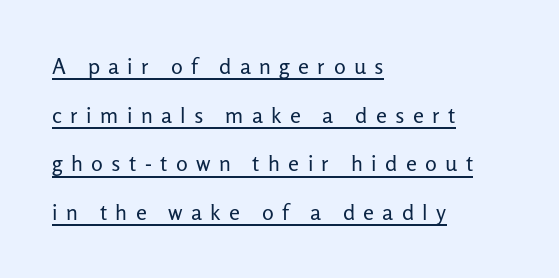
The image shows 22 px text type, upright; set left-aligned, loose line spacing (2.21x), unusually wide letter spacing (+0.38 em), underlined.
